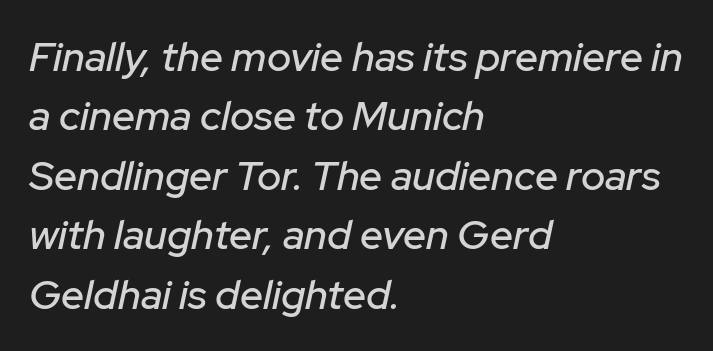
{"italic": "yes", "lean": "right", "slant_degrees": 12, "width": "normal", "stroke_contrast": "low", "x_height": "medium", "monospaced": "no", "underline": "no", "align": "left", "line_spacing": "normal", "line_spacing_ratio": 1.45, "letter_spacing": "normal", "letter_spacing_em": 0.0, "glyph_px": 41}
